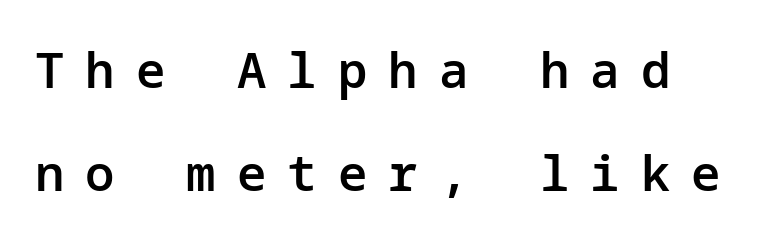
Q: Is the text bold? A: Semi-bold.
Q: Is the text italic (slanted)? A: No, it is upright.
Q: Is the typeface a serif or a sans-serif typeface? A: Sans-serif.
Q: Is the text underlined? A: No.
Q: How is the paragraph aligned? A: Left-aligned.
Q: Is the spacing between letters normal or unusually wide? A: Unusually wide.
Q: Is the spacing between lines tight, normal or loose? A: Loose.
Q: Width (condensed, normal, or wide)? A: Normal.
Q: Stroke contrast? A: Low.
Q: x-height? A: Medium.
